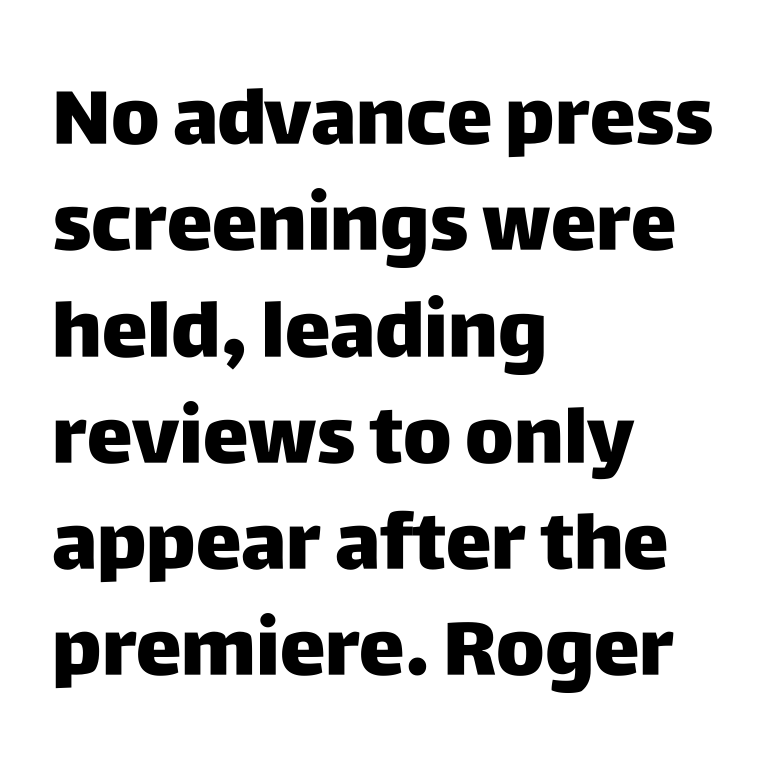
{"serif": "no", "italic": "no", "width": "normal", "stroke_contrast": "low", "x_height": "large", "monospaced": "no", "underline": "no", "align": "left", "line_spacing": "normal", "line_spacing_ratio": 1.38, "letter_spacing": "normal", "letter_spacing_em": 0.0, "glyph_px": 77}
